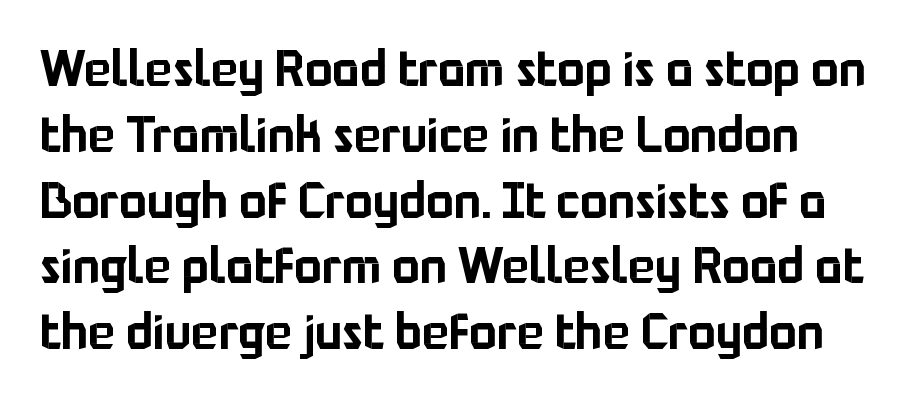
Standard letterfit; no display-style spreading of the glyphs. This is roman type, the default non-slanted kind. Rule under the text: the space is simply empty. A normal amount of white space separates one row of letters from the next.
